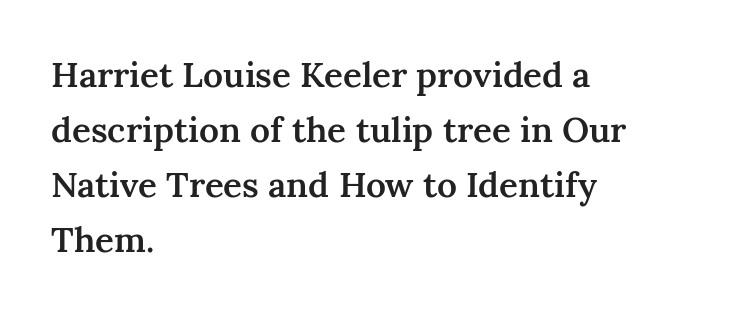
Q: Is the text bold? A: Semi-bold.
Q: Is the text italic (slanted)? A: No, it is upright.
Q: Is the typeface a serif or a sans-serif typeface? A: Serif.
Q: Is the text underlined? A: No.
Q: How is the paragraph aligned? A: Left-aligned.
Q: Is the spacing between letters normal or unusually wide? A: Normal.
Q: Is the spacing between lines tight, normal or loose? A: Normal.
Q: Width (condensed, normal, or wide)? A: Normal.
Q: Stroke contrast? A: Medium.
Q: x-height? A: Medium.
Q: Monospaced? A: No.
